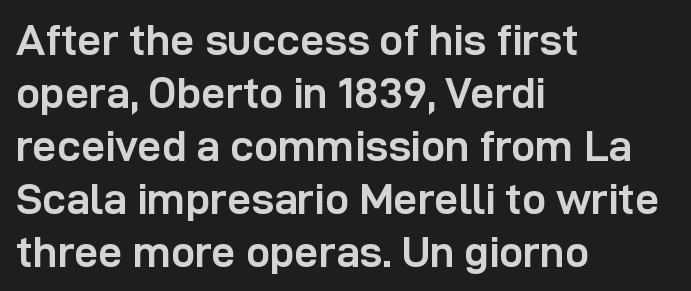
Words float on clear page, feet unadorned. Posture: vertical. Every letter is thick-stroked: bold, no question. Does extra space separate the letters? No, they use regular spacing. Looks like regular typesetting: each glyph gets only the width it needs.
